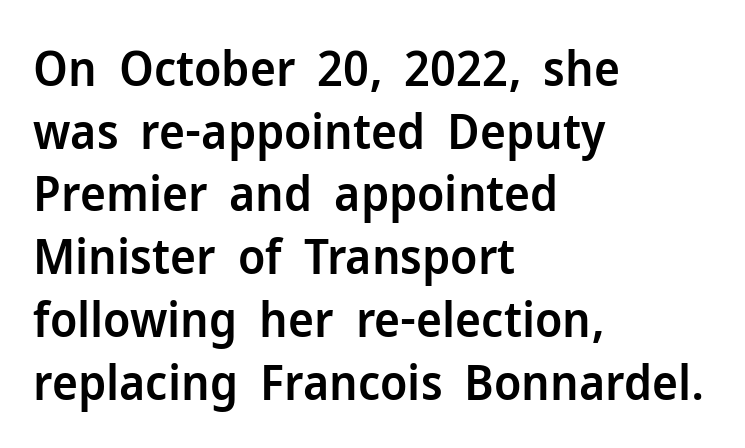
The image shows 49 px semibold sans-serif type, upright; set left-aligned, normal line spacing (1.28x), normal letter spacing, not underlined; low stroke contrast and a medium x-height.
